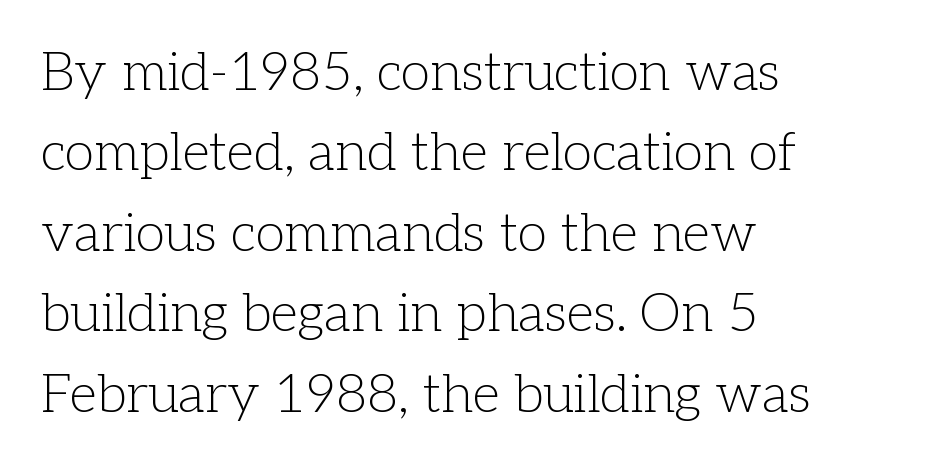
Q: Is the text bold? A: No.
Q: Is the text italic (slanted)? A: No, it is upright.
Q: Is the typeface a serif or a sans-serif typeface? A: Serif.
Q: Is the text underlined? A: No.
Q: How is the paragraph aligned? A: Left-aligned.
Q: Is the spacing between letters normal or unusually wide? A: Normal.
Q: Is the spacing between lines tight, normal or loose? A: Normal.
Q: Width (condensed, normal, or wide)? A: Normal.
Q: Stroke contrast? A: Low.
Q: x-height? A: Medium.
Q: Monospaced? A: No.
